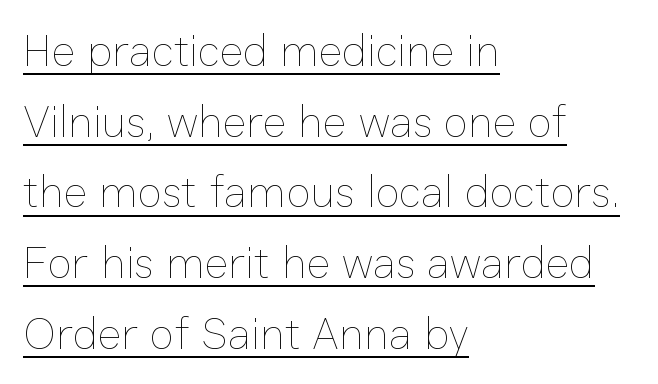
The image shows 45 px thin type, upright; set left-aligned, normal line spacing (1.57x), normal letter spacing, underlined; low stroke contrast and a medium x-height.
